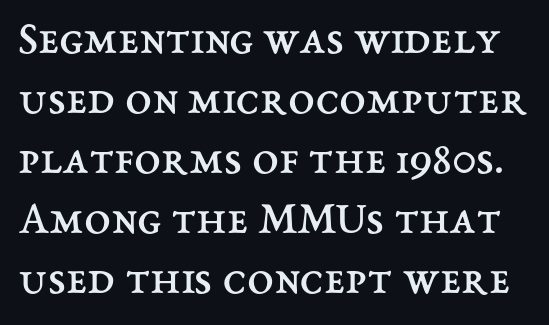
{"italic": "no", "bold": "no", "weight": "regular", "width": "normal", "stroke_contrast": "medium", "x_height": "medium", "monospaced": "no", "underline": "no", "line_spacing": "normal", "line_spacing_ratio": 1.25, "letter_spacing": "normal", "letter_spacing_em": 0.0, "glyph_px": 48}
